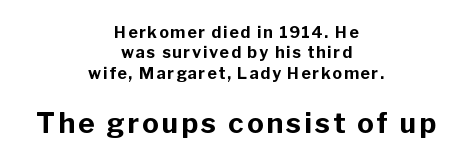
Heft: maximum for text — a bold. Ascenders rise straight up at ninety degrees. Only glyphs here, with clear space below each row. Proportional: the letters do not fall into vertical columns.
